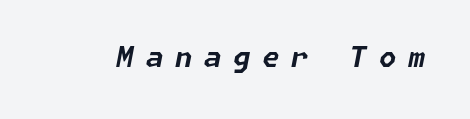
Plain, unruled lines of type. An italicized treatment has been applied to the whole sample. Substantial extra tracking has been applied to these lines. These lines carry a lot of weight — the face is fully bold.
